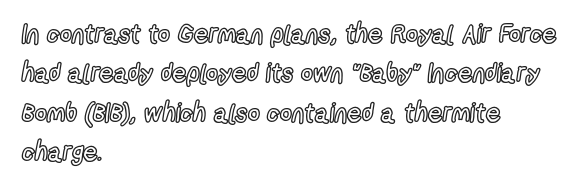
{"underline": "no", "align": "left", "line_spacing": "normal", "line_spacing_ratio": 1.51, "letter_spacing": "normal", "letter_spacing_em": 0.0, "glyph_px": 26}
